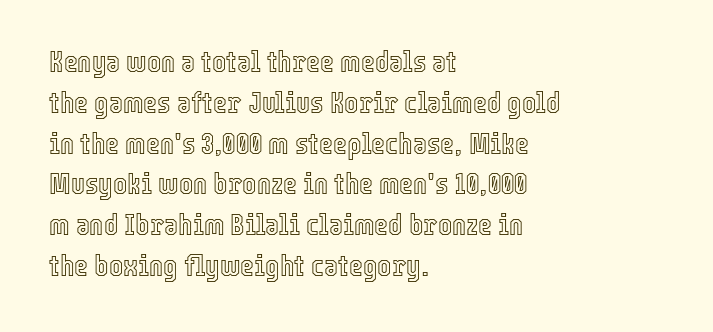
Q: Is the text italic (slanted)? A: No, it is upright.
Q: Is the text underlined? A: No.
Q: How is the paragraph aligned? A: Left-aligned.
Q: Is the spacing between letters normal or unusually wide? A: Normal.
Q: Is the spacing between lines tight, normal or loose? A: Normal.
Q: Width (condensed, normal, or wide)? A: Condensed.
Q: x-height? A: Medium.
Q: Monospaced? A: No.
